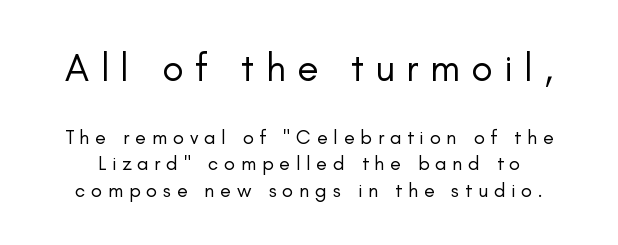
The image shows 39 px regular-weight sans-serif type, upright; set normal line spacing (1.31x), unusually wide letter spacing (+0.29 em), not underlined; the first (top) block is 1.95x larger; low stroke contrast and a small x-height.
